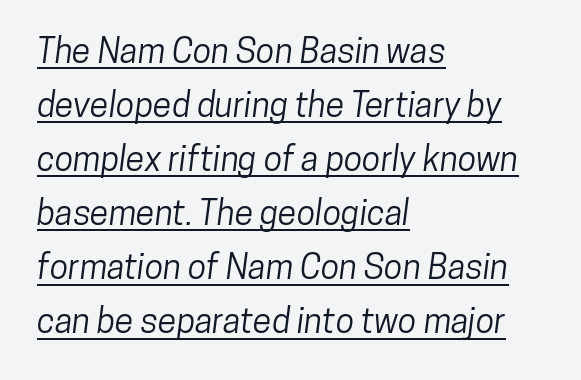
Q: Is the typeface a serif or a sans-serif typeface? A: Sans-serif.
Q: Is the text underlined? A: Yes.
Q: How is the paragraph aligned? A: Left-aligned.
Q: Is the spacing between letters normal or unusually wide? A: Normal.
Q: Is the spacing between lines tight, normal or loose? A: Normal.
Q: Width (condensed, normal, or wide)? A: Condensed.
Q: Stroke contrast? A: Low.
Q: x-height? A: Medium.
Q: Monospaced? A: No.
